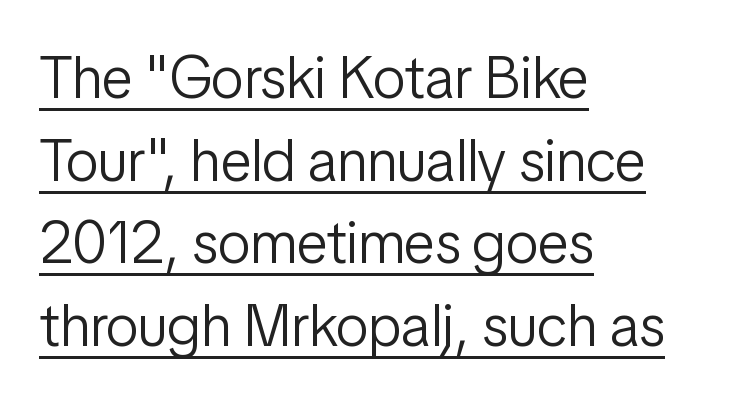
Are there feet on the stems? There aren't — it's a sans. Does the leading feel generous? No, just average. The glyphs are accompanied by a horizontal stroke just below them. Look at the tracking — it's just the regular setting, nothing added. In CSS terms this would be text-align: left.
